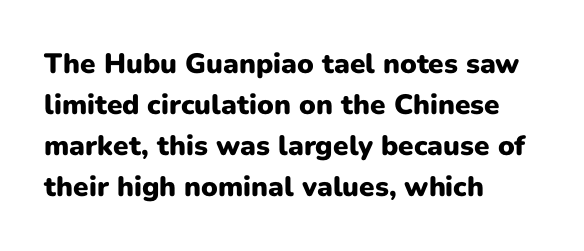
The image shows 28 px heavy sans-serif type, upright; set left-aligned, normal line spacing (1.47x), normal letter spacing, not underlined; low stroke contrast and a medium x-height.
